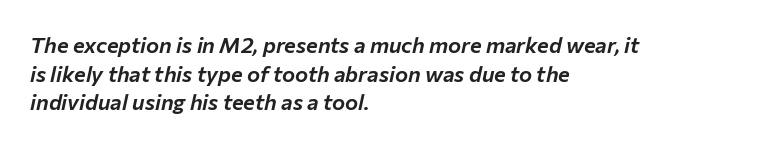
{"italic": "yes", "lean": "right", "slant_degrees": 12, "underline": "no", "align": "left", "line_spacing": "normal", "line_spacing_ratio": 1.3, "letter_spacing": "normal", "letter_spacing_em": 0.0, "glyph_px": 22}
